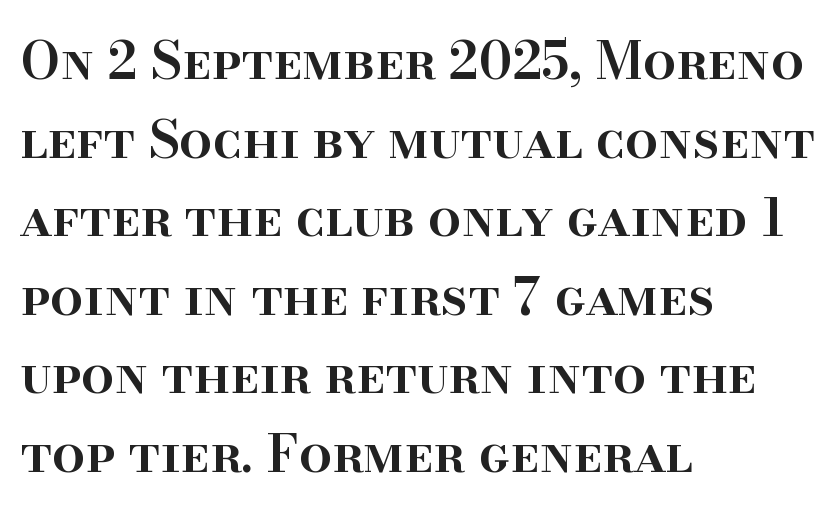
The image shows 52 px semibold serif type, upright; set left-aligned, normal line spacing (1.51x), normal letter spacing, not underlined; high stroke contrast and a small x-height.
